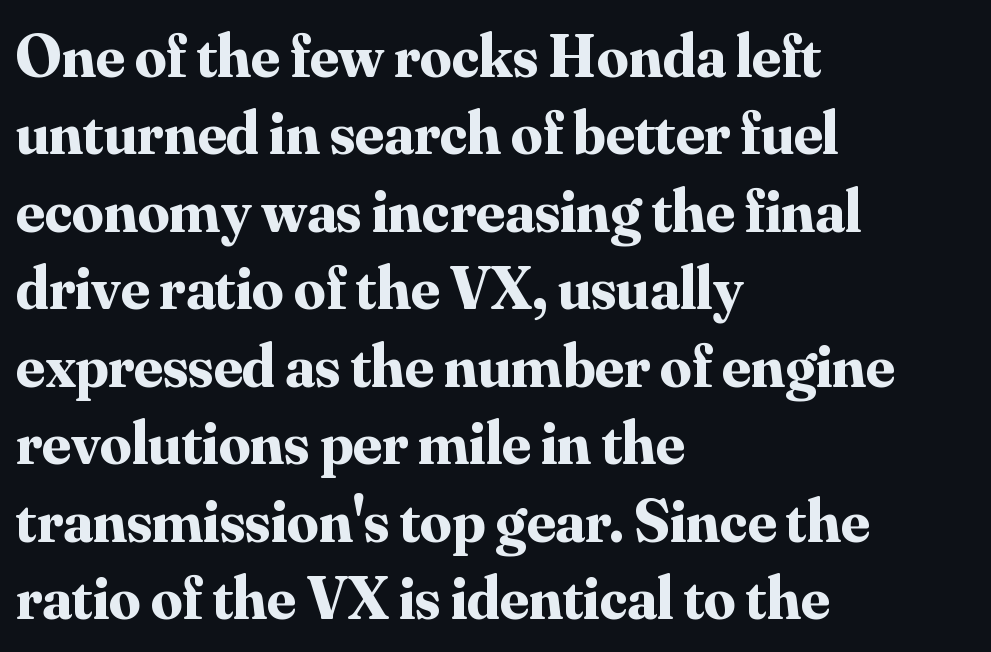
{"serif": "yes", "italic": "no", "bold": "yes", "weight": "bold", "width": "normal", "stroke_contrast": "medium", "x_height": "small", "monospaced": "no", "underline": "no", "align": "left", "line_spacing": "normal", "line_spacing_ratio": 1.25, "letter_spacing": "normal", "letter_spacing_em": 0.0, "glyph_px": 62}
